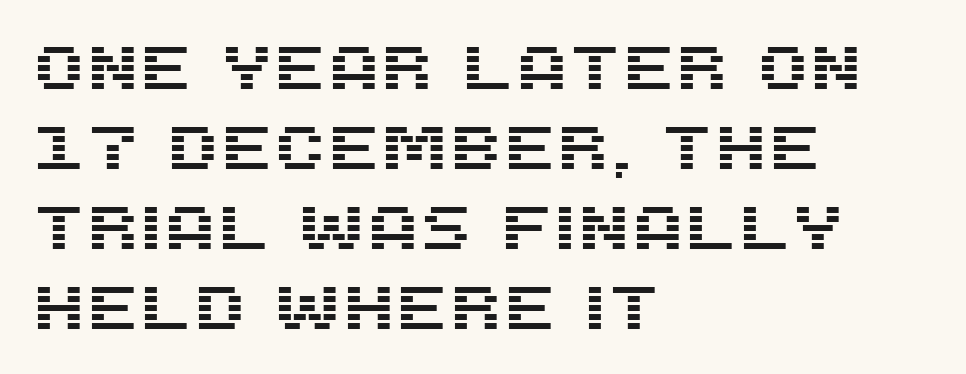
The image shows 61 px sans-serif type, upright; set left-aligned, normal line spacing (1.31x), normal letter spacing, not underlined; medium stroke contrast and a large x-height.
